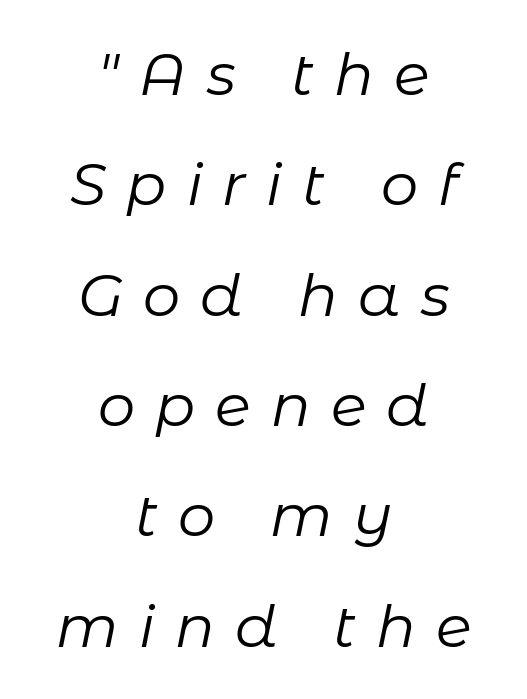
The glyphs are unaccompanied by any horizontal stroke below them. Is the type slanted? Yes — the strokes lean at a clear angle. Each word looks stretched out because of the extra space between its letters. Alignment: centered. This reads as an unemphasized weight, regular at the heaviest.
